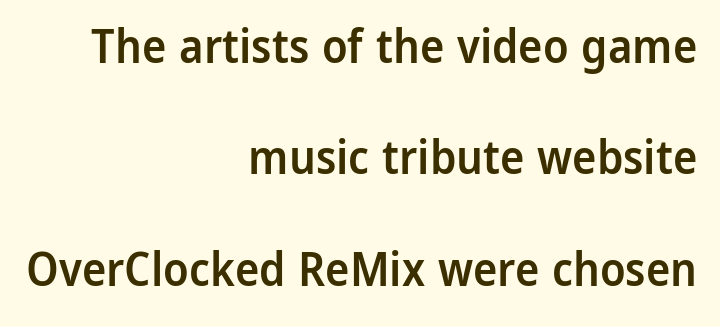
Does extra space separate the letters? No, they use regular spacing. Each line ends at the same right margin while the left side varies. The glyphs in this specimen are sans serif. Descenders are the only things crossing below the line.
